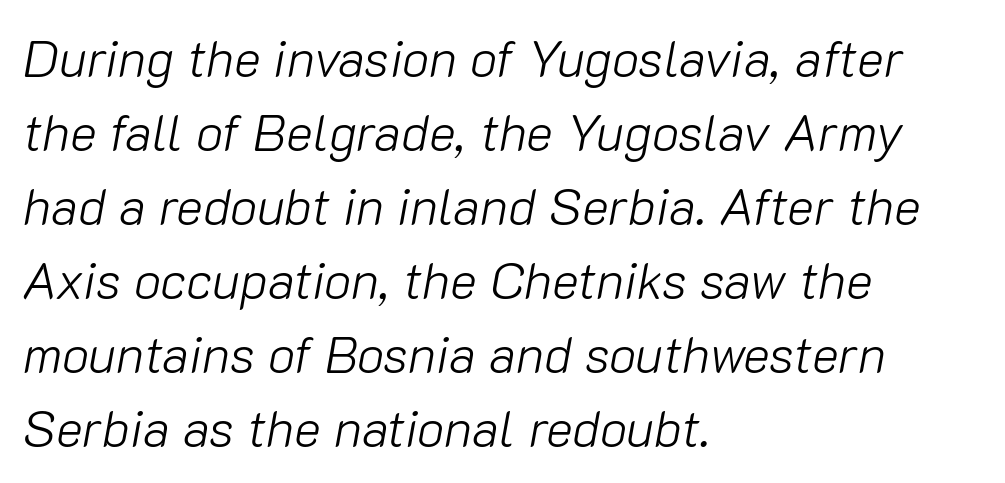
The image shows 51 px light type, italic (leaning right); set left-aligned, normal line spacing (1.45x), normal letter spacing, not underlined; low stroke contrast and a medium x-height.
